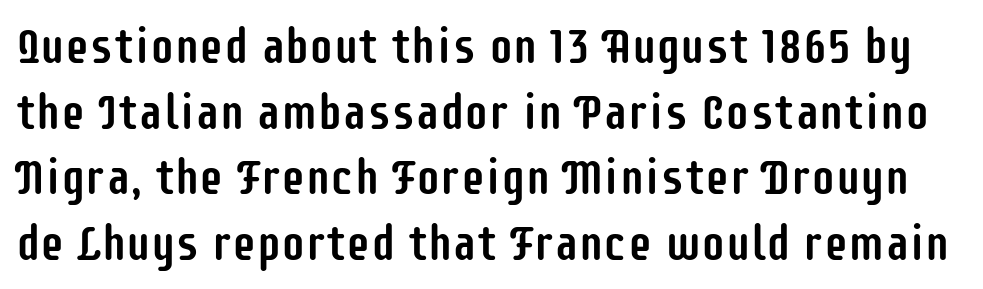
The image shows 49 px condensed sans-serif type, upright; set normal line spacing (1.34x), normal letter spacing, not underlined; low stroke contrast and a large x-height.
